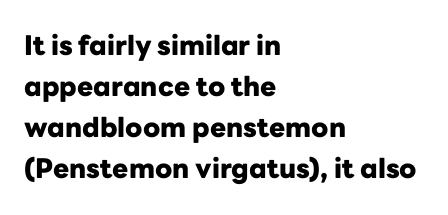
Line beginnings align vertically; line endings do not. Between one letter and the next there's only the usual sliver of space. Notice how descenders clear the ascenders below comfortably — that's standard leading. Does the lettering tilt? It doesn't — this is upright. Letters rest on an invisible, unmarked baseline.
